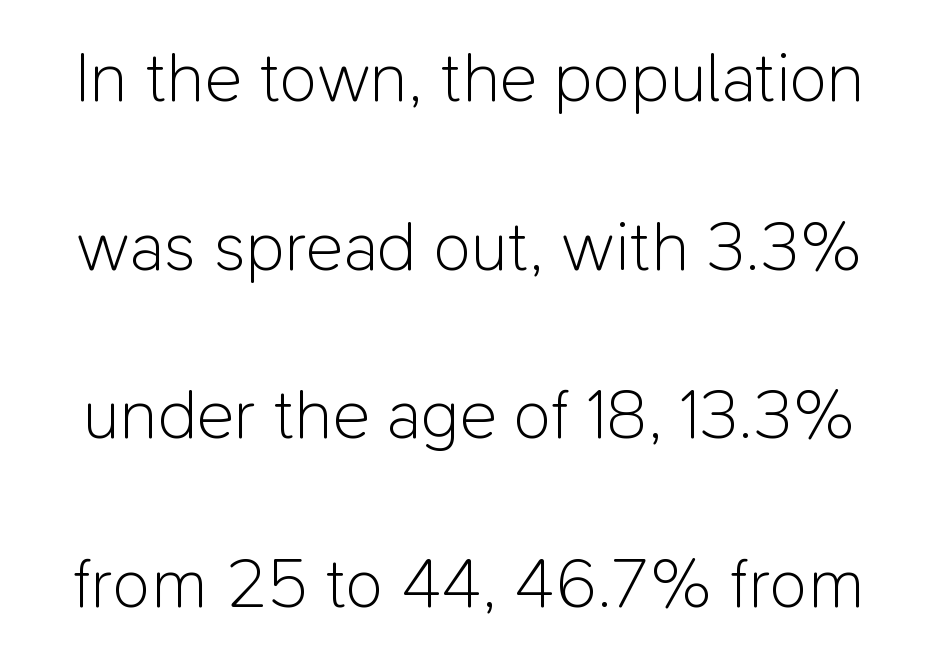
{"serif": "no", "italic": "no", "bold": "no", "weight": "light", "width": "normal", "stroke_contrast": "low", "x_height": "medium", "monospaced": "no", "underline": "no", "line_spacing": "loose", "line_spacing_ratio": 2.41, "letter_spacing": "normal", "letter_spacing_em": 0.0, "glyph_px": 70}
